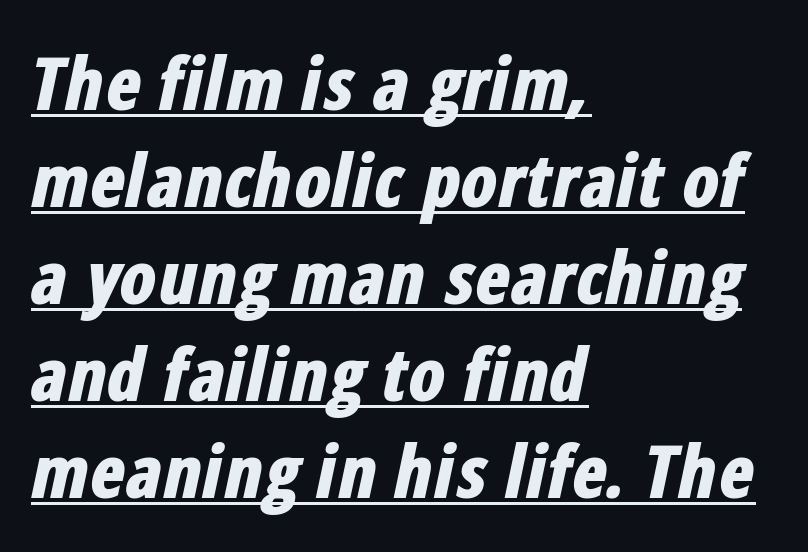
Whoever set this chose a conventional vertical rhythm. These lines are set flush left with a ragged right edge. There's an unmistakable incline to the writing here. Tracking here is standard; glyphs follow each other at the usual distance. Every word sits above its own underline. Bold? Absolutely — the strokes are thick and heavy.
